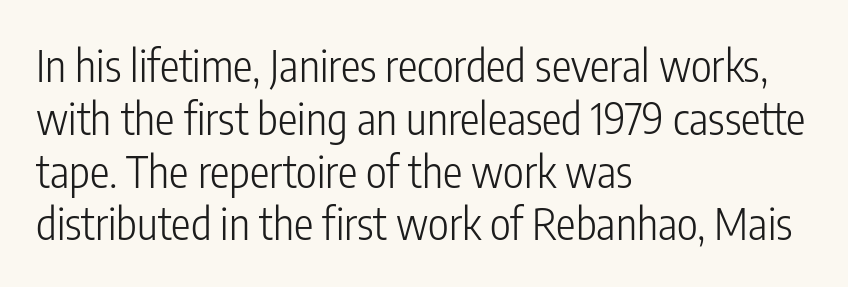
Q: Is the text bold? A: No.
Q: Is the text italic (slanted)? A: No, it is upright.
Q: Is the typeface a serif or a sans-serif typeface? A: Sans-serif.
Q: Is the text underlined? A: No.
Q: How is the paragraph aligned? A: Left-aligned.
Q: Is the spacing between letters normal or unusually wide? A: Normal.
Q: Width (condensed, normal, or wide)? A: Condensed.
Q: Stroke contrast? A: Low.
Q: x-height? A: Medium.
Q: Monospaced? A: No.
